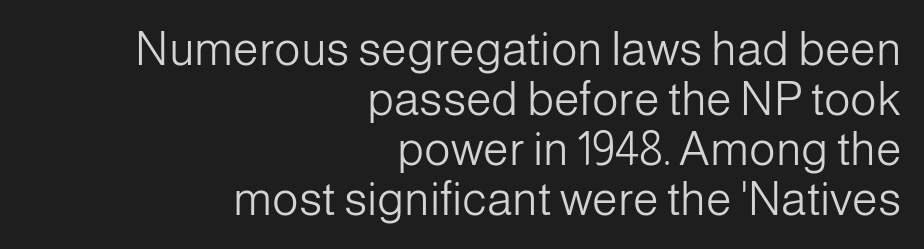
Q: Is the text bold? A: No.
Q: Is the text italic (slanted)? A: No, it is upright.
Q: Is the typeface a serif or a sans-serif typeface? A: Sans-serif.
Q: Is the text underlined? A: No.
Q: How is the paragraph aligned? A: Right-aligned.
Q: Is the spacing between letters normal or unusually wide? A: Normal.
Q: Is the spacing between lines tight, normal or loose? A: Tight.
Q: Width (condensed, normal, or wide)? A: Normal.
Q: Stroke contrast? A: Low.
Q: x-height? A: Medium.
Q: Monospaced? A: No.
